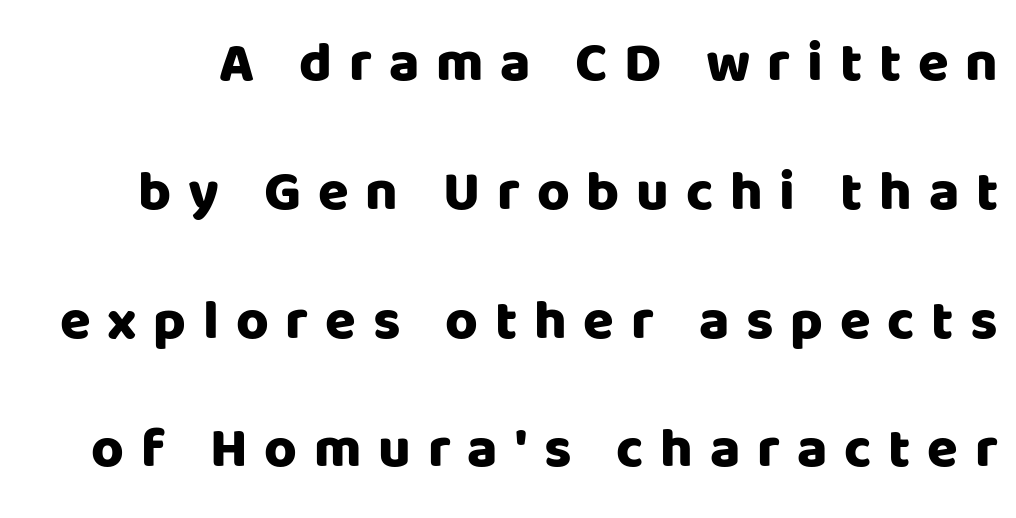
Q: Is the text bold? A: Yes.
Q: Is the text italic (slanted)? A: No, it is upright.
Q: Is the typeface a serif or a sans-serif typeface? A: Sans-serif.
Q: Is the text underlined? A: No.
Q: Is the spacing between letters normal or unusually wide? A: Unusually wide.
Q: Is the spacing between lines tight, normal or loose? A: Loose.
Q: Width (condensed, normal, or wide)? A: Normal.
Q: Stroke contrast? A: Low.
Q: x-height? A: Large.
Q: Monospaced? A: No.
